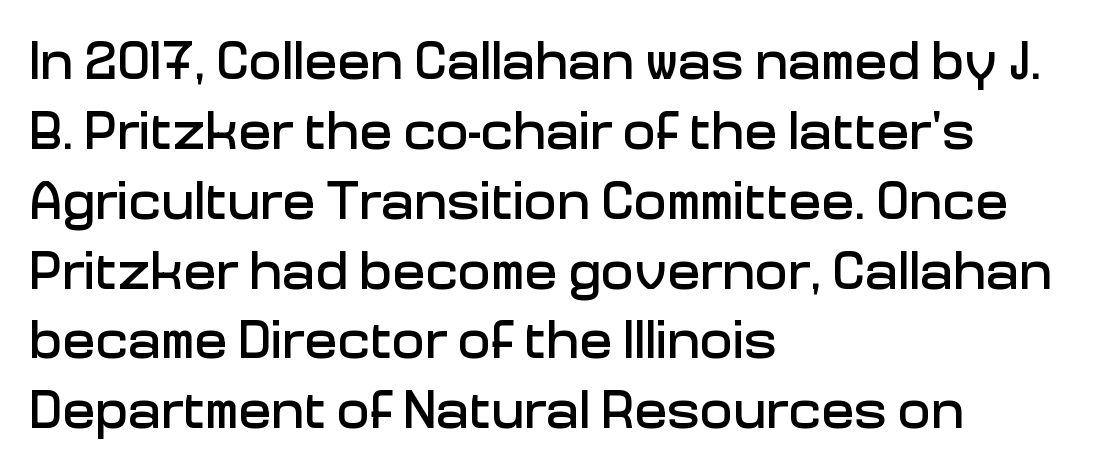
Q: Is the text italic (slanted)? A: No, it is upright.
Q: Is the typeface a serif or a sans-serif typeface? A: Sans-serif.
Q: Is the text underlined? A: No.
Q: How is the paragraph aligned? A: Left-aligned.
Q: Is the spacing between letters normal or unusually wide? A: Normal.
Q: Is the spacing between lines tight, normal or loose? A: Normal.
Q: Width (condensed, normal, or wide)? A: Normal.
Q: Stroke contrast? A: Low.
Q: x-height? A: Medium.
Q: Monospaced? A: No.
